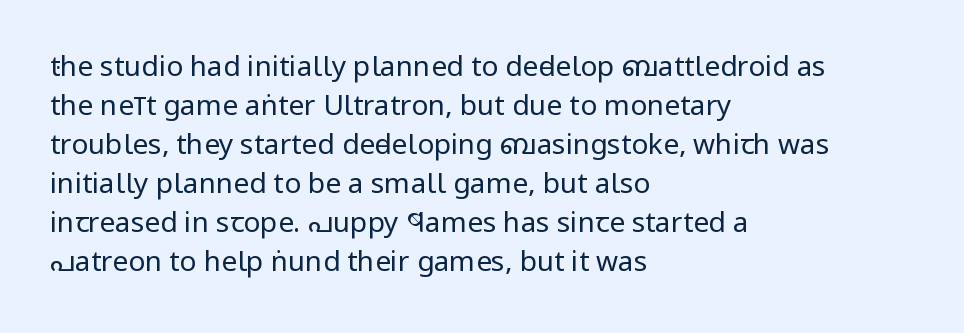
{"serif": "no", "italic": "no", "bold": "no", "weight": "regular", "width": "condensed", "stroke_contrast": "low", "x_height": "large", "monospaced": "no", "underline": "no", "align": "left", "line_spacing": "normal", "line_spacing_ratio": 1.39, "letter_spacing": "normal", "letter_spacing_em": 0.0, "glyph_px": 28}
